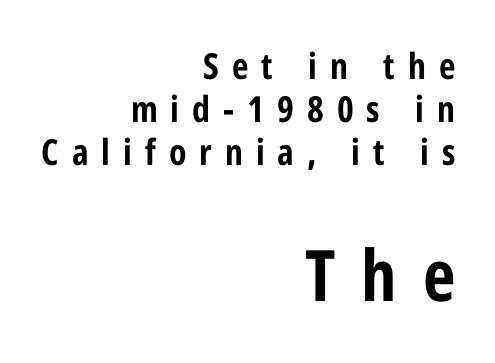
Nope, no serifs anywhere on these letters. Clear beneath every line of the passage. These lines are rendered in a variable-pitch font. The composition opens small and finishes big. Does extra space separate the letters? Yes, quite a lot of it.
